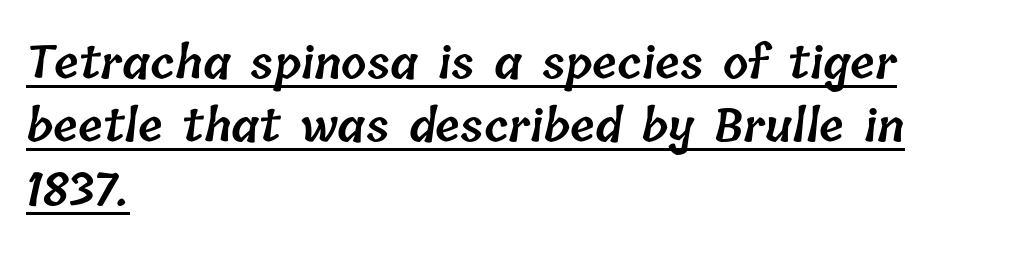
Q: Is the text bold? A: Semi-bold.
Q: Is the text underlined? A: Yes.
Q: How is the paragraph aligned? A: Left-aligned.
Q: Is the spacing between letters normal or unusually wide? A: Normal.
Q: Is the spacing between lines tight, normal or loose? A: Normal.
Q: Width (condensed, normal, or wide)? A: Normal.
Q: Stroke contrast? A: Low.
Q: x-height? A: Medium.
Q: Monospaced? A: No.
